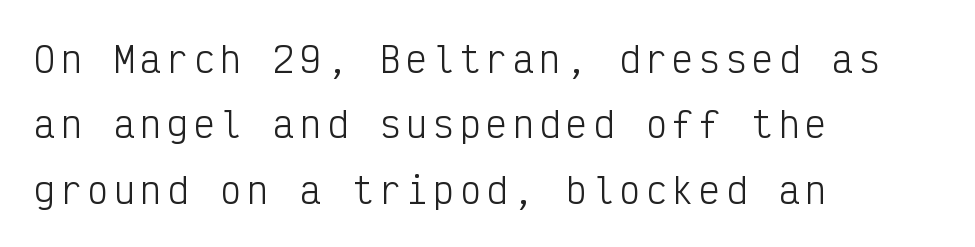
Any mark beneath the type? The region is blank. The passage is arranged the way most books set body copy — flush left. Caption: face not bold, strokes unweighted. The passage shown is typeset with a sans-serif family. Posture: upright roman.
